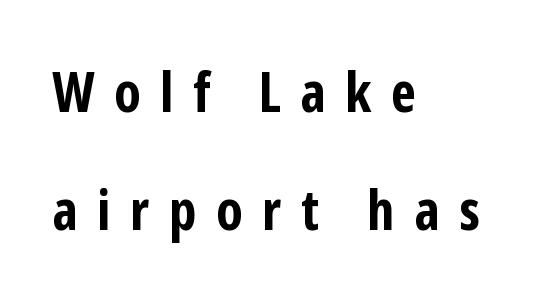
{"serif": "no", "italic": "no", "bold": "yes", "weight": "bold", "width": "condensed", "stroke_contrast": "low", "x_height": "medium", "monospaced": "no", "underline": "no", "align": "left", "line_spacing": "loose", "line_spacing_ratio": 2.11, "letter_spacing": "wide", "letter_spacing_em": 0.35, "glyph_px": 56}
